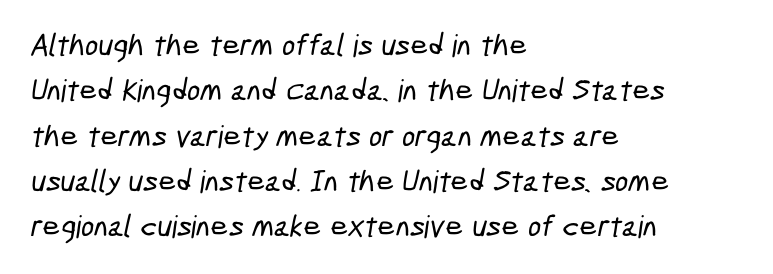
The image shows 31 px condensed sans-serif type; set left-aligned, normal line spacing (1.46x), normal letter spacing, not underlined; low stroke contrast and a medium x-height.
